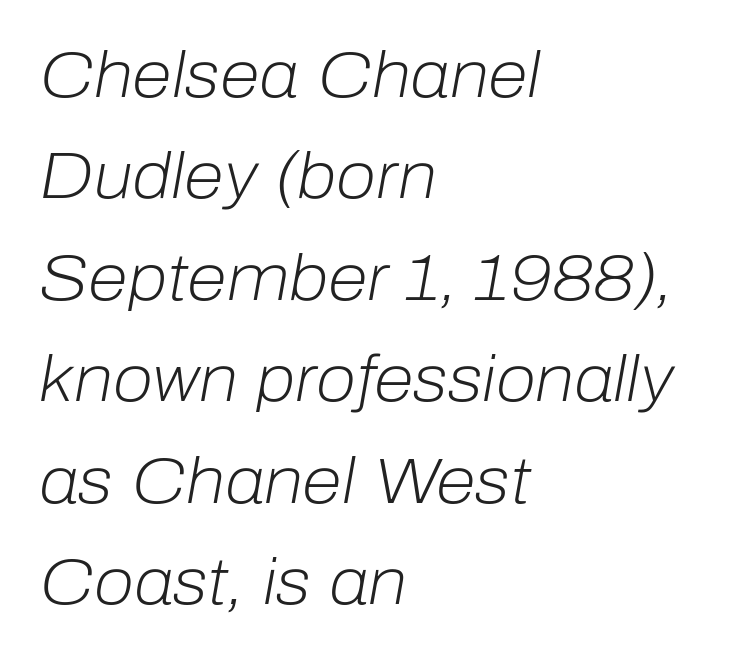
The image shows 65 px light type, italic (leaning right); set left-aligned, normal line spacing (1.56x), normal letter spacing, not underlined; low stroke contrast and a medium x-height.
